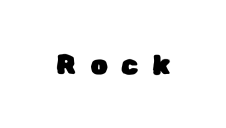
The image shows 28 px sans-serif type, upright; set unusually wide letter spacing (+0.48 em), not underlined; low stroke contrast and a medium x-height.
